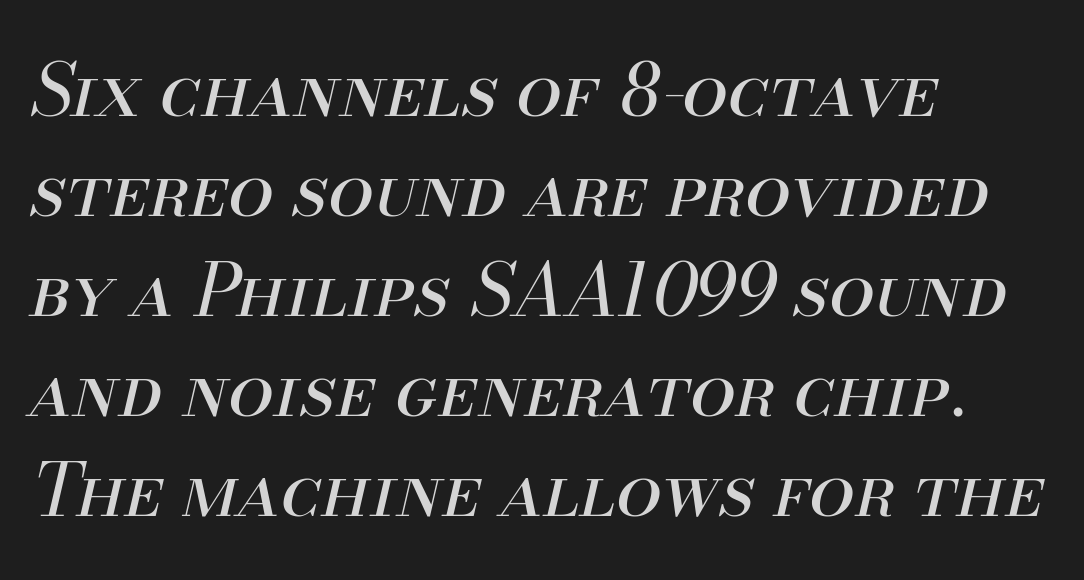
Q: Is the text bold? A: No.
Q: Is the text italic (slanted)? A: Yes, it leans right by about 13 degrees.
Q: Is the text underlined? A: No.
Q: How is the paragraph aligned? A: Left-aligned.
Q: Is the spacing between letters normal or unusually wide? A: Normal.
Q: Is the spacing between lines tight, normal or loose? A: Normal.
Q: Width (condensed, normal, or wide)? A: Normal.
Q: Stroke contrast? A: Medium.
Q: x-height? A: Small.
Q: Monospaced? A: No.
